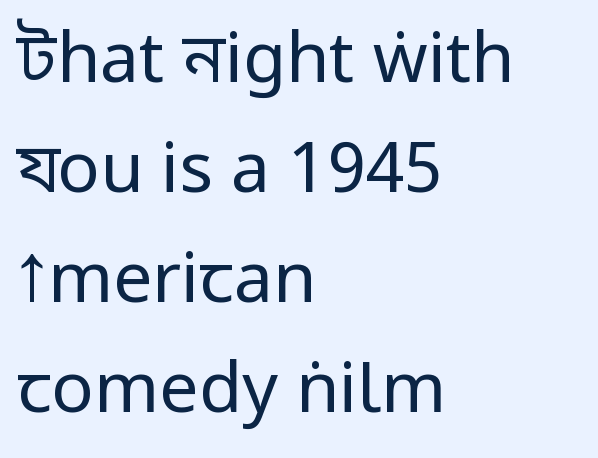
The passage shown is typed in a proportional face where columns would drift. Serif or sans? Sans — the stroke terminals are bare. What stands out about the letter spacing? Nothing — it is the standard amount. The letters look calm and open, with moderate or lighter stems.
